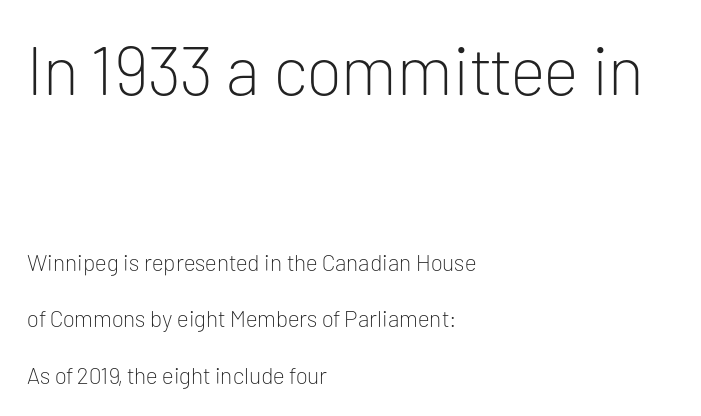
This sample uses an upright cut, with every glyph sitting square on the baseline. A sans-serif font was chosen for this passage. These lines are rendered in a variable-pitch font. If you measured baseline to baseline, you'd find a long distance. Letters have the restrained weight of plain body copy at most.
